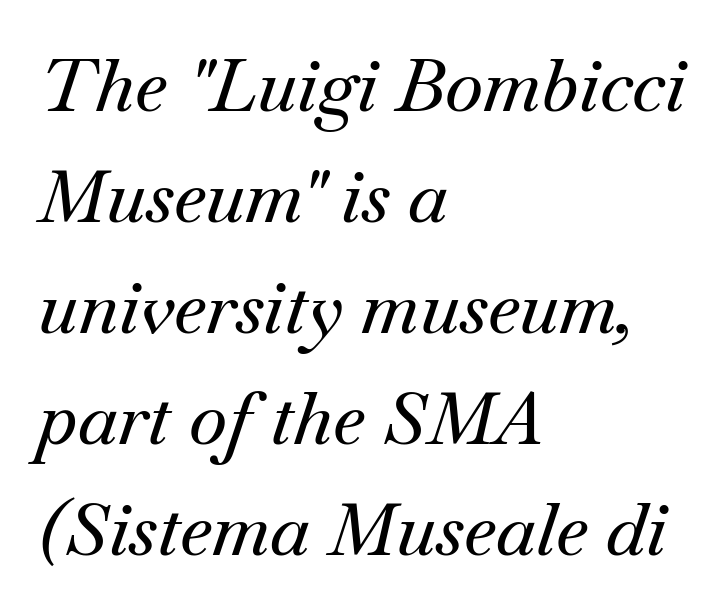
Q: Is the text italic (slanted)? A: Yes, it leans right by about 18 degrees.
Q: Is the typeface a serif or a sans-serif typeface? A: Serif.
Q: Is the text underlined? A: No.
Q: How is the paragraph aligned? A: Left-aligned.
Q: Is the spacing between letters normal or unusually wide? A: Normal.
Q: Is the spacing between lines tight, normal or loose? A: Normal.
Q: Width (condensed, normal, or wide)? A: Normal.
Q: Stroke contrast? A: Medium.
Q: x-height? A: Small.
Q: Monospaced? A: No.
